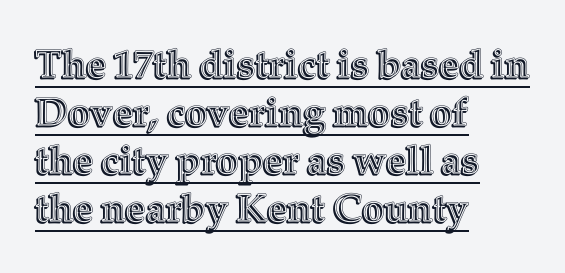
Q: Is the text italic (slanted)? A: No, it is upright.
Q: Is the text underlined? A: Yes.
Q: How is the paragraph aligned? A: Left-aligned.
Q: Is the spacing between letters normal or unusually wide? A: Normal.
Q: Width (condensed, normal, or wide)? A: Normal.
Q: x-height? A: Medium.
Q: Monospaced? A: No.
